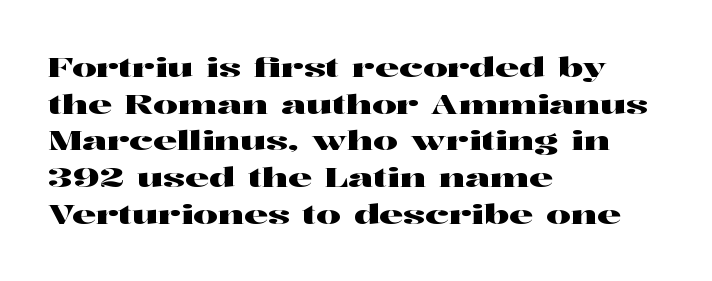
Alignment: flush left. The lettering stays uniformly vertical, giving the passage a roman look. The block of text has a typical density, with ordinary space between rows. Beneath every word, the page is bare. Compared with typical body copy, the letter spacing here is the same.
